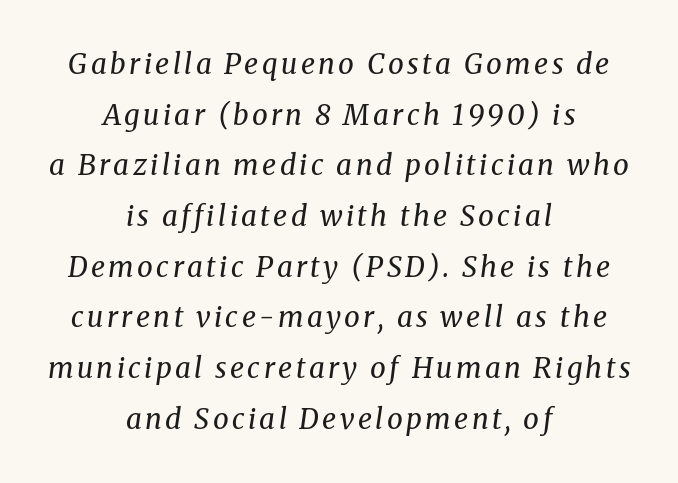
The image shows 28 px regular-weight serif type, italic (leaning right); set centered, line spacing 1.81x, not underlined; medium stroke contrast and a medium x-height.
